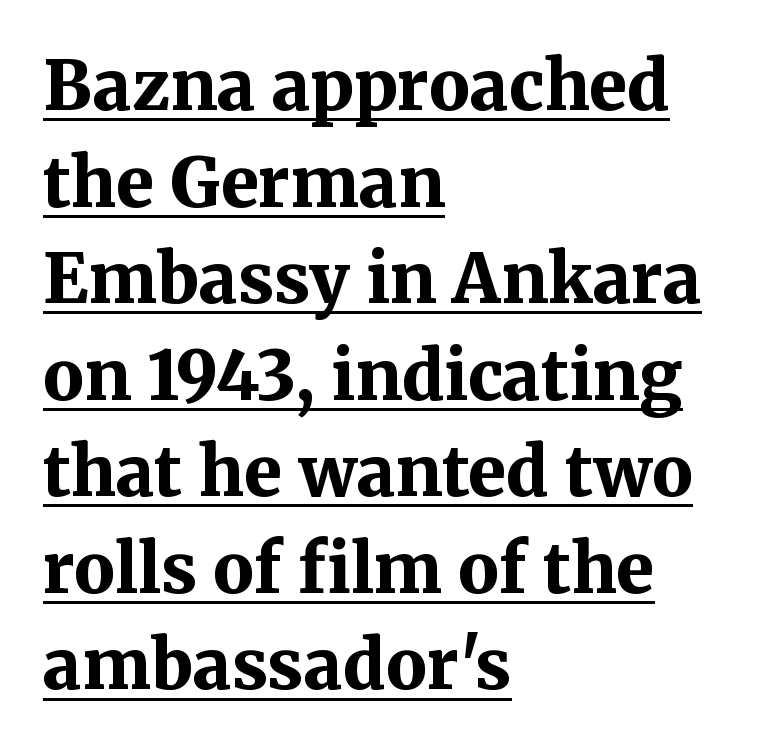
The image shows 68 px bold serif type, upright; set left-aligned, normal line spacing (1.42x), normal letter spacing, underlined; medium stroke contrast and a medium x-height.
